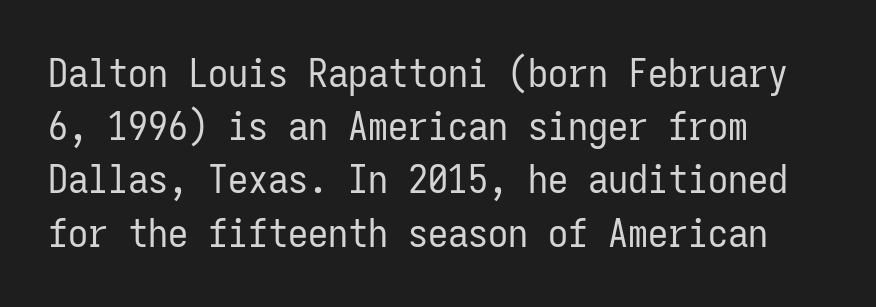
{"serif": "no", "italic": "no", "bold": "no", "weight": "regular", "width": "condensed", "stroke_contrast": "low", "x_height": "medium", "monospaced": "yes", "underline": "no", "align": "left", "line_spacing": "normal", "line_spacing_ratio": 1.33, "letter_spacing": "normal", "letter_spacing_em": 0.0, "glyph_px": 40}
